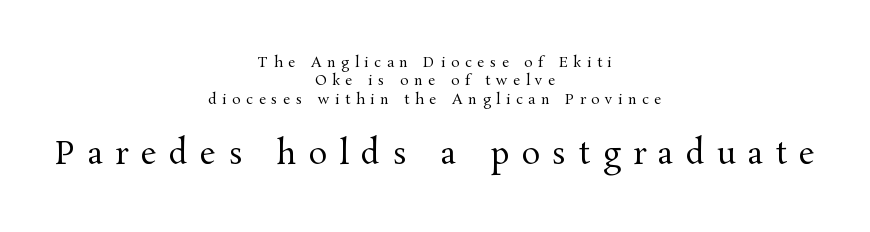
Quick note: underline off. Block two is the big one; block one sits smaller above it. The face used here is rendered with a markedly widened letterfit. Weight: regular or lighter. Layout note: lines centered. The font's upright variant was chosen for this text.
